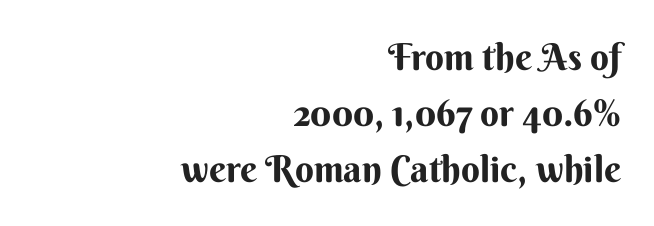
{"serif": "no", "italic": "no", "width": "normal", "stroke_contrast": "medium", "x_height": "small", "monospaced": "no", "underline": "no", "align": "right", "line_spacing": "normal", "line_spacing_ratio": 1.52, "letter_spacing": "normal", "letter_spacing_em": 0.0, "glyph_px": 37}
